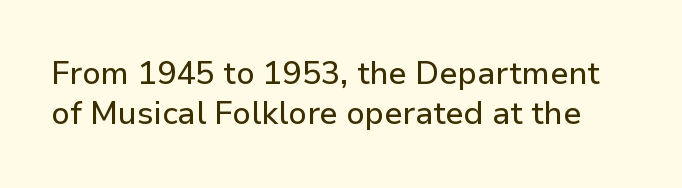
Q: Is the text italic (slanted)? A: No, it is upright.
Q: Is the typeface a serif or a sans-serif typeface? A: Sans-serif.
Q: Is the text underlined? A: No.
Q: Is the spacing between letters normal or unusually wide? A: Normal.
Q: Is the spacing between lines tight, normal or loose? A: Normal.
Q: Width (condensed, normal, or wide)? A: Normal.
Q: Stroke contrast? A: Low.
Q: x-height? A: Medium.
Q: Monospaced? A: No.
